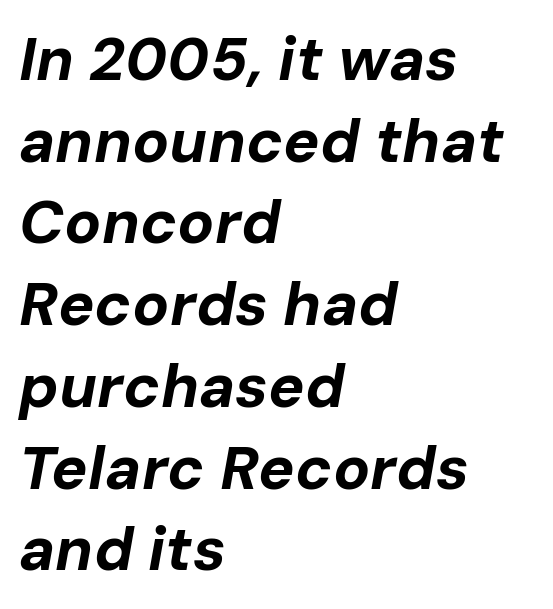
The image shows 61 px bold type, italic (leaning right); set left-aligned, normal line spacing (1.34x), normal letter spacing, not underlined; low stroke contrast and a medium x-height.
